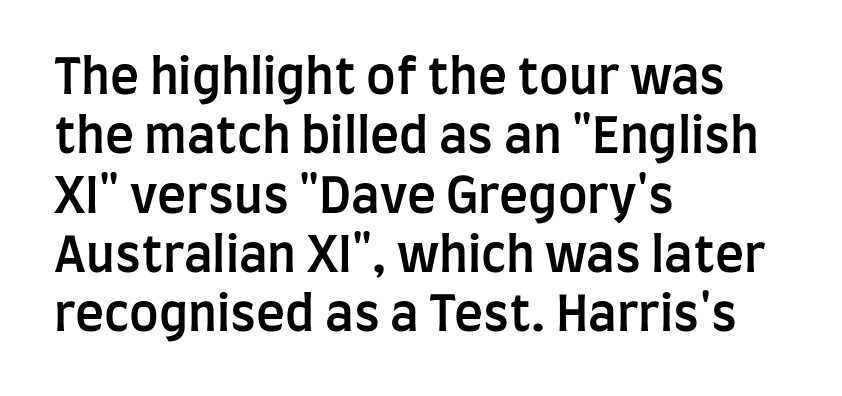
{"serif": "no", "italic": "no", "bold": "semi", "weight": "semibold", "width": "condensed", "stroke_contrast": "low", "x_height": "large", "monospaced": "no", "underline": "no", "align": "left", "line_spacing_ratio": 1.21, "letter_spacing": "normal", "letter_spacing_em": 0.0, "glyph_px": 49}
